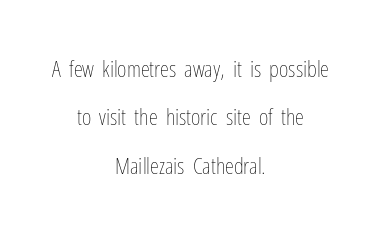
The image shows 23 px text type, upright; set centered, loose line spacing (2.1x), normal letter spacing, not underlined.
